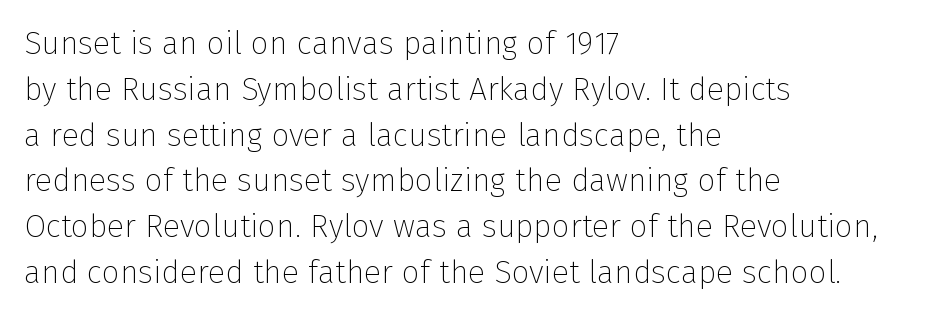
Proportional: the letters do not fall into vertical columns. The passage shown is typeset with a sans-serif family. Each stroke keeps to a modest, everyday thickness or less. Ordinary non-slanted type is in use.
